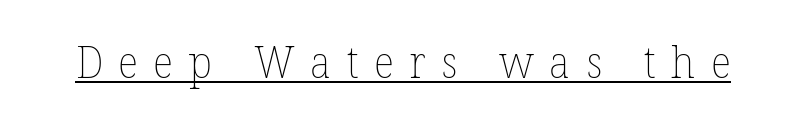
Q: Is the text bold? A: No.
Q: Is the text underlined? A: Yes.
Q: Is the spacing between letters normal or unusually wide? A: Unusually wide.
Q: Width (condensed, normal, or wide)? A: Normal.
Q: Stroke contrast? A: Low.
Q: x-height? A: Medium.
Q: Monospaced? A: No.
